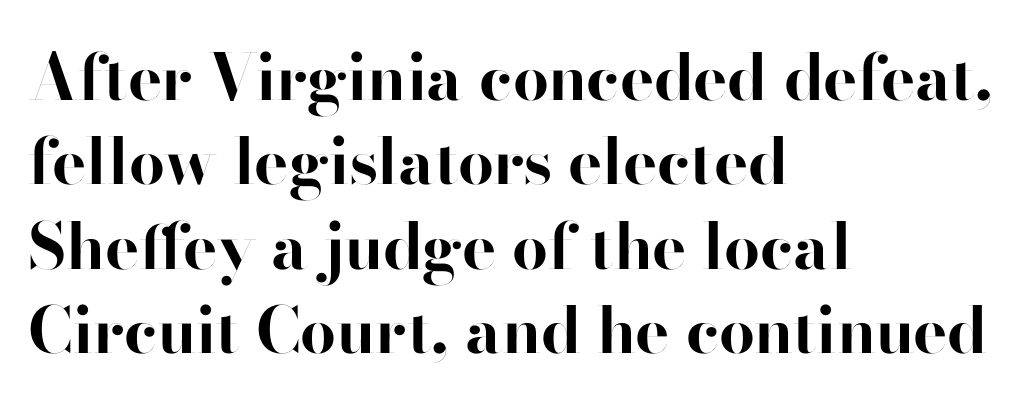
The image shows 64 px bold sans-serif type, upright; set left-aligned, normal line spacing (1.32x), normal letter spacing, not underlined; high stroke contrast and a small x-height.
